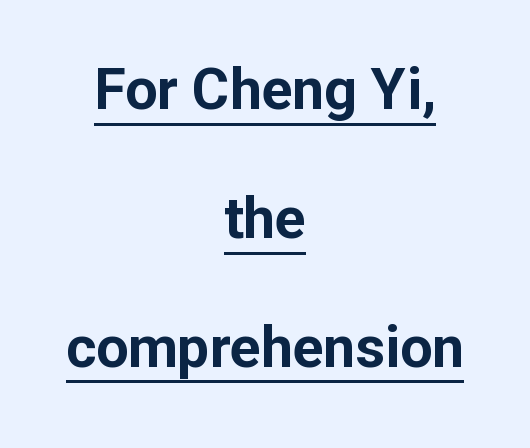
{"serif": "no", "italic": "no", "bold": "yes", "weight": "bold", "width": "normal", "stroke_contrast": "low", "x_height": "medium", "monospaced": "no", "underline": "yes", "align": "center", "line_spacing": "loose", "line_spacing_ratio": 2.26, "letter_spacing": "normal", "letter_spacing_em": 0.0, "glyph_px": 57}
